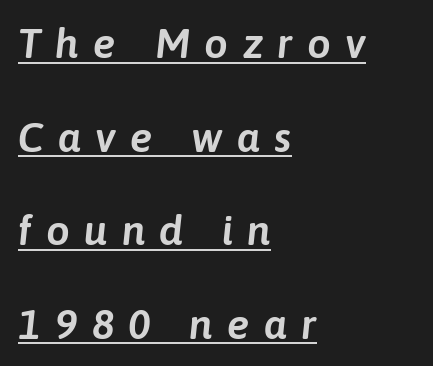
The image shows 42 px text type, italic (leaning right); set left-aligned, loose line spacing (2.23x), unusually wide letter spacing (+0.34 em), underlined; low stroke contrast and a medium x-height.
